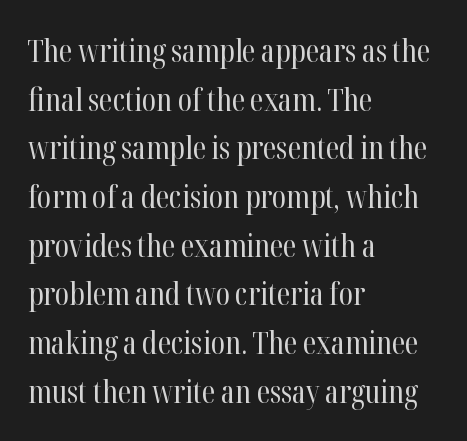
Q: Is the text bold? A: No.
Q: Is the text italic (slanted)? A: No, it is upright.
Q: Is the typeface a serif or a sans-serif typeface? A: Serif.
Q: Is the text underlined? A: No.
Q: How is the paragraph aligned? A: Left-aligned.
Q: Is the spacing between letters normal or unusually wide? A: Normal.
Q: Is the spacing between lines tight, normal or loose? A: Normal.
Q: Width (condensed, normal, or wide)? A: Condensed.
Q: Stroke contrast? A: High.
Q: x-height? A: Medium.
Q: Monospaced? A: No.
